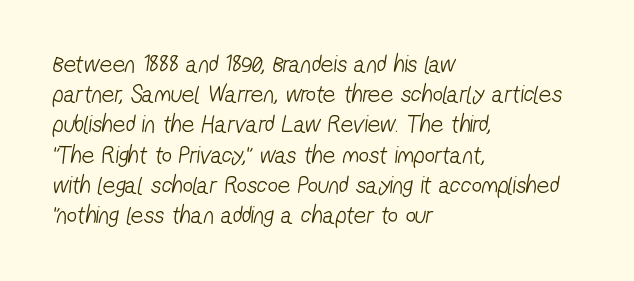
Q: Is the text bold? A: No.
Q: Is the text underlined? A: No.
Q: How is the paragraph aligned? A: Left-aligned.
Q: Is the spacing between letters normal or unusually wide? A: Normal.
